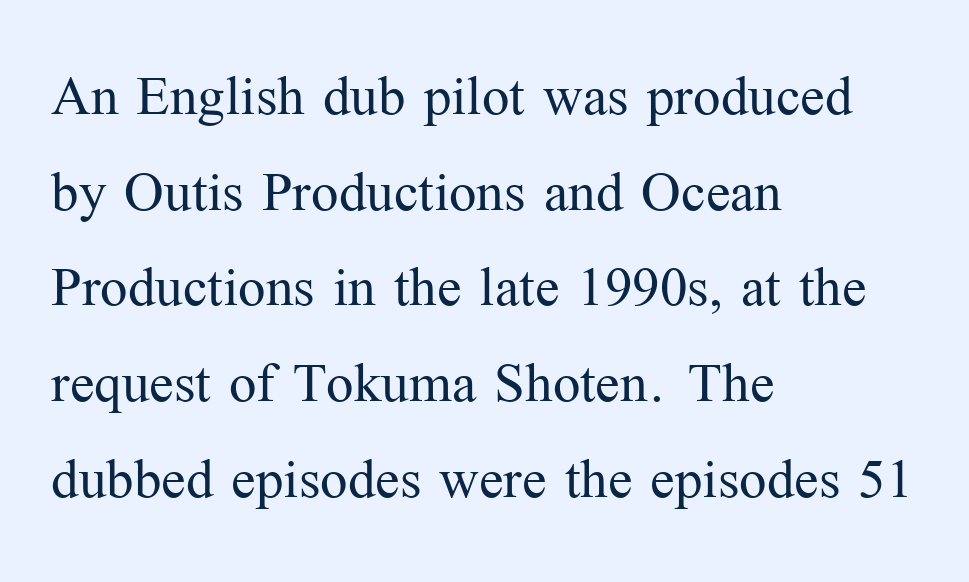
The image shows 73 px light serif type, upright; set left-aligned, normal line spacing (1.31x), normal letter spacing, not underlined; medium stroke contrast and a medium x-height.
